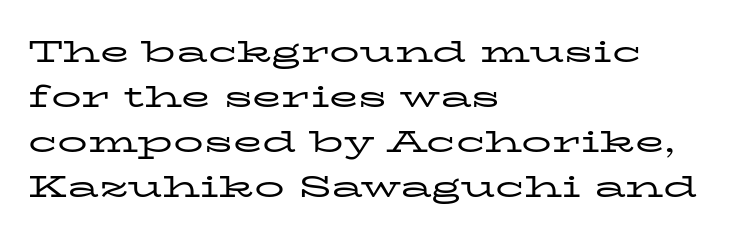
The image shows 30 px regular-weight, wide serif type, upright; set left-aligned, normal line spacing (1.5x), normal letter spacing, not underlined; low stroke contrast and a medium x-height.
